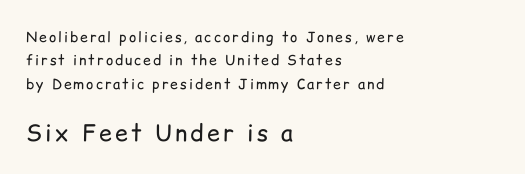
The image shows 23 px text type, upright; set left-aligned, normal line spacing (1.67x), not underlined; the second (bottom) block is 1.64x larger.
